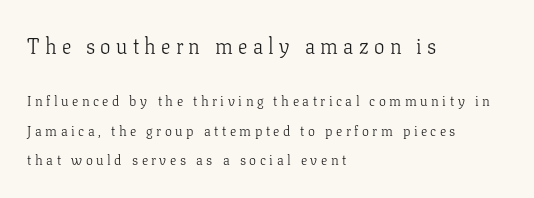
{"italic": "no", "bold": "no", "underline": "no", "align": "left", "line_spacing": "loose", "line_spacing_ratio": 2.11, "letter_spacing": "wide", "letter_spacing_em": 0.25, "larger_block": "first", "size_ratio": 1.5, "glyph_px": 21}
